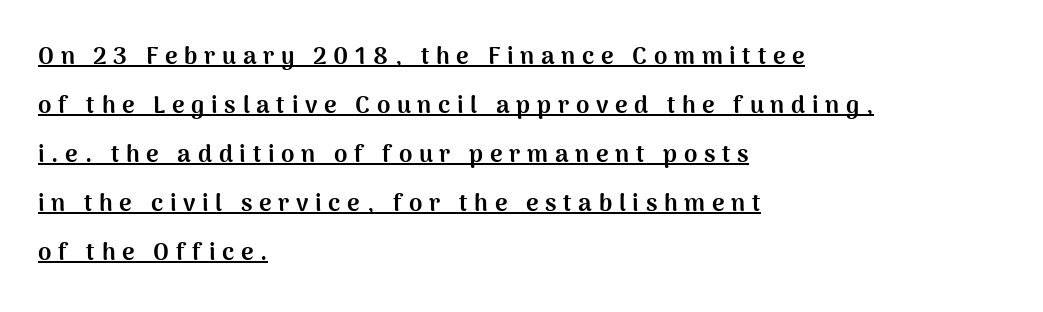
{"italic": "no", "bold": "yes", "underline": "yes", "align": "left", "line_spacing": "loose", "line_spacing_ratio": 2.04, "letter_spacing": "wide", "letter_spacing_em": 0.28, "glyph_px": 24}
